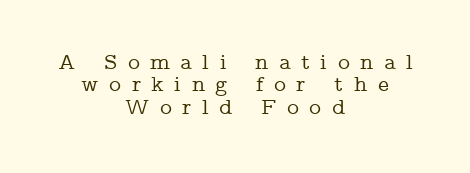
Q: Is the text italic (slanted)? A: No, it is upright.
Q: Is the text underlined? A: No.
Q: How is the paragraph aligned? A: Centered.
Q: Is the spacing between letters normal or unusually wide? A: Unusually wide.
Q: Is the spacing between lines tight, normal or loose? A: Tight.
